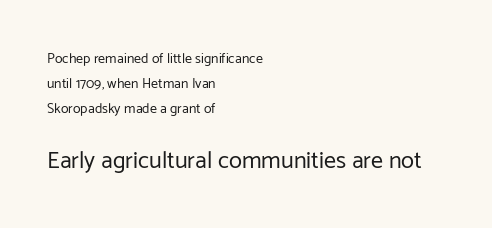
{"italic": "no", "bold": "no", "underline": "no", "align": "left", "line_spacing_ratio": 1.77, "letter_spacing": "normal", "letter_spacing_em": 0.0, "larger_block": "second", "size_ratio": 1.71, "glyph_px": 24}
